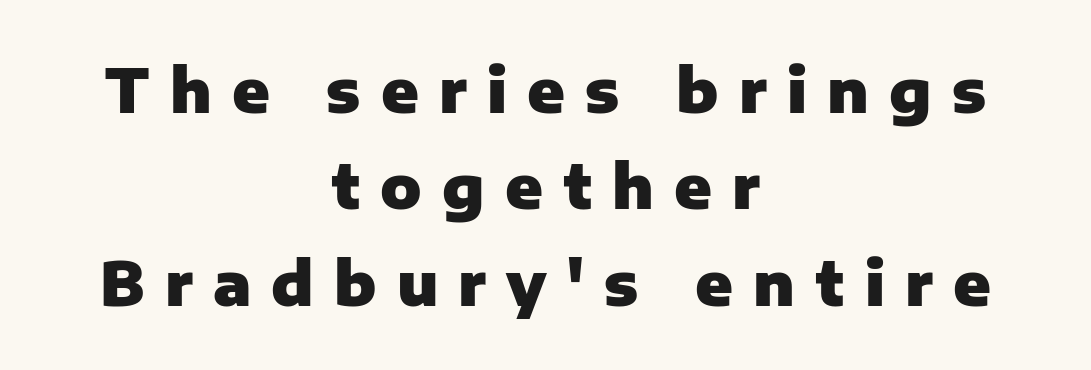
Q: Is the text bold? A: Yes.
Q: Is the text italic (slanted)? A: No, it is upright.
Q: Is the typeface a serif or a sans-serif typeface? A: Sans-serif.
Q: Is the text underlined? A: No.
Q: How is the paragraph aligned? A: Centered.
Q: Is the spacing between letters normal or unusually wide? A: Unusually wide.
Q: Is the spacing between lines tight, normal or loose? A: Normal.
Q: Width (condensed, normal, or wide)? A: Normal.
Q: Stroke contrast? A: Low.
Q: x-height? A: Medium.
Q: Monospaced? A: No.
